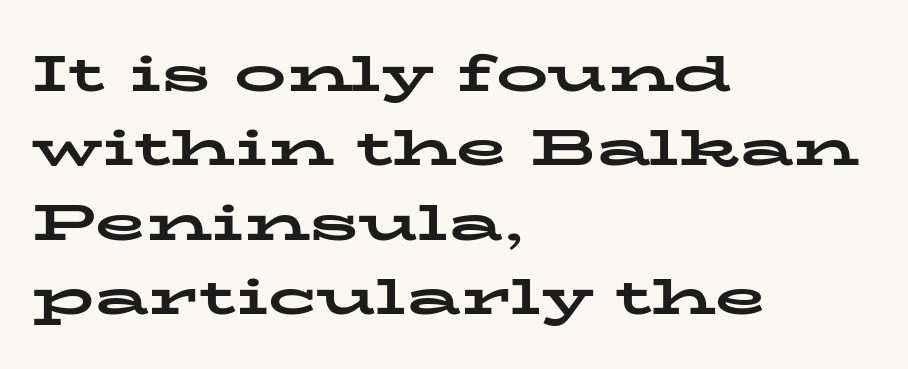
{"serif": "yes", "italic": "no", "bold": "yes", "weight": "bold", "width": "wide", "stroke_contrast": "low", "x_height": "medium", "monospaced": "no", "underline": "no", "align": "left", "line_spacing": "normal", "line_spacing_ratio": 1.43, "letter_spacing": "normal", "letter_spacing_em": 0.0, "glyph_px": 52}
